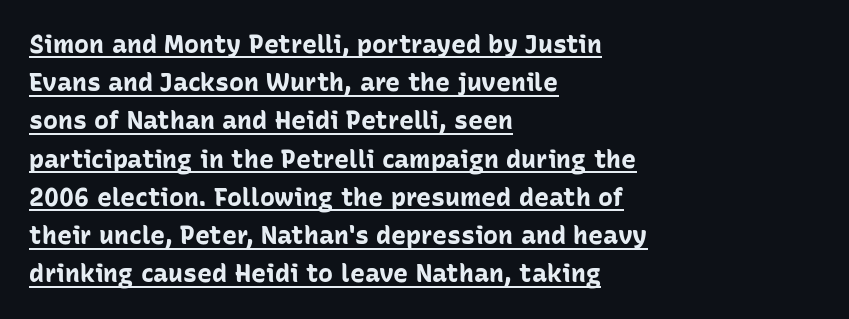
Is the block centered? No — it sits flush against the left margin. A full-strength bold gives these letters their thick strokes. A baseline rule has been typeset under these characters. Tracking here is standard; glyphs follow each other at the usual distance. This block has exactly the height ordinary leading produces.
